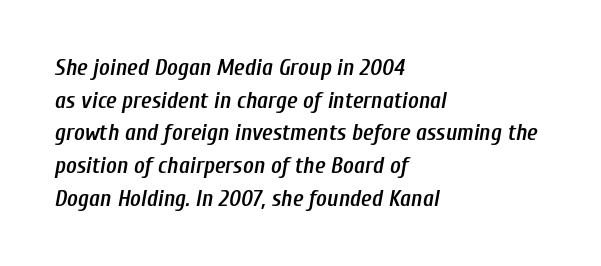
{"italic": "yes", "lean": "right", "slant_degrees": 10, "bold": "semi", "underline": "no", "align": "left", "line_spacing": "normal", "line_spacing_ratio": 1.42, "letter_spacing": "normal", "letter_spacing_em": 0.0, "glyph_px": 23}
